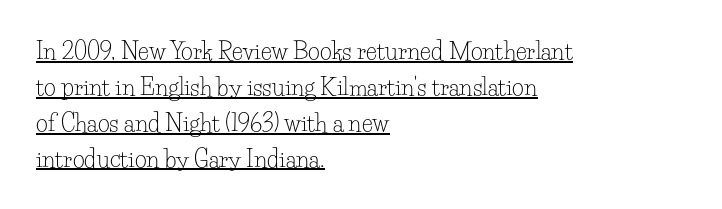
{"italic": "no", "bold": "no", "underline": "yes", "align": "left", "line_spacing": "normal", "line_spacing_ratio": 1.56, "letter_spacing": "normal", "letter_spacing_em": 0.0, "glyph_px": 23}
